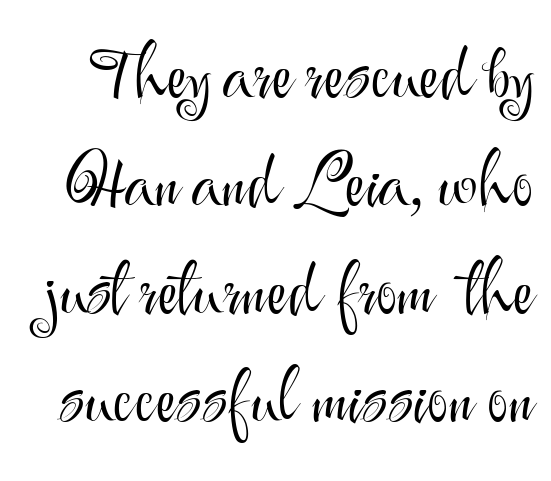
Q: Is the text bold? A: No.
Q: Is the typeface a serif or a sans-serif typeface? A: Sans-serif.
Q: Is the text underlined? A: No.
Q: Is the spacing between letters normal or unusually wide? A: Normal.
Q: Is the spacing between lines tight, normal or loose? A: Normal.
Q: Width (condensed, normal, or wide)? A: Normal.
Q: Stroke contrast? A: Medium.
Q: x-height? A: Small.
Q: Monospaced? A: No.
